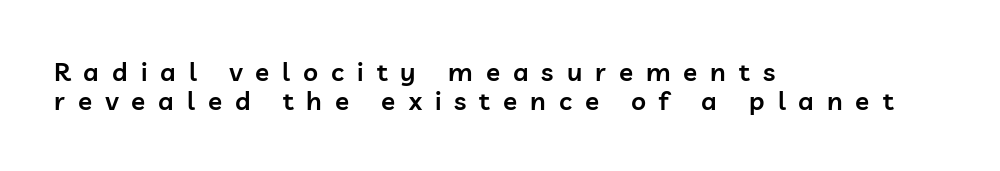
{"italic": "no", "bold": "semi", "underline": "no", "align": "left", "line_spacing": "tight", "line_spacing_ratio": 1.1, "letter_spacing": "wide", "letter_spacing_em": 0.5, "glyph_px": 26}
